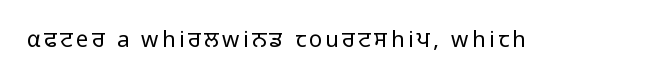
The specimen reads as upright at a glance. The face looks like a standard text weight, possibly lighter. Nobody drew a line under any word here.
